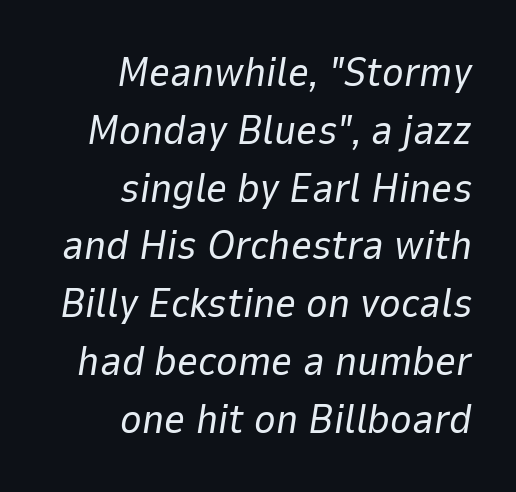
Q: Is the text bold? A: No.
Q: Is the text italic (slanted)? A: Yes, it leans right by about 9 degrees.
Q: Is the text underlined? A: No.
Q: How is the paragraph aligned? A: Right-aligned.
Q: Is the spacing between letters normal or unusually wide? A: Normal.
Q: Is the spacing between lines tight, normal or loose? A: Normal.
Q: Width (condensed, normal, or wide)? A: Normal.
Q: Stroke contrast? A: Low.
Q: x-height? A: Medium.
Q: Monospaced? A: No.
